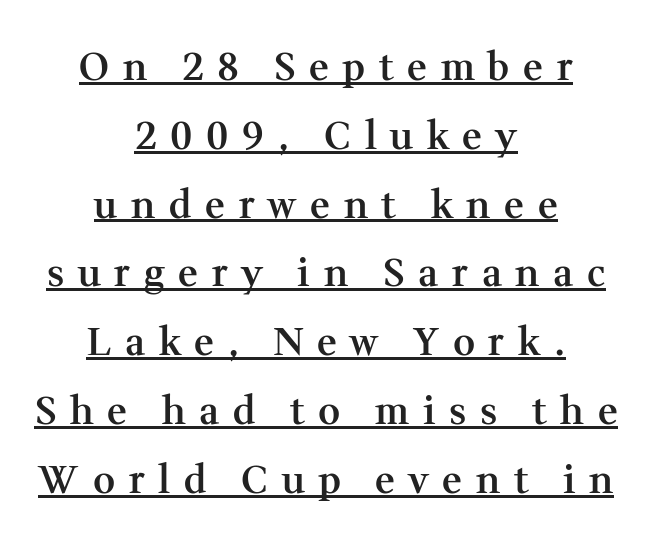
The image shows 38 px semibold serif type, upright; set centered, line spacing 1.81x, unusually wide letter spacing (+0.36 em), underlined; medium stroke contrast and a medium x-height.
